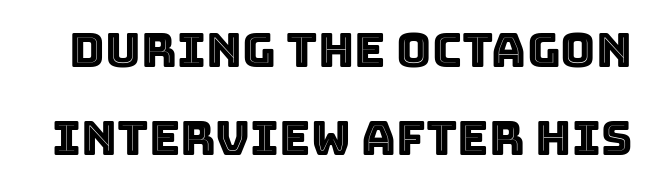
The zone under the glyphs is completely vacant. The tracking reads as untouched default to a designer's eye. Posture: straight, roman, zero tilt. The rendering uses natural spacing where letterforms have individual widths.
